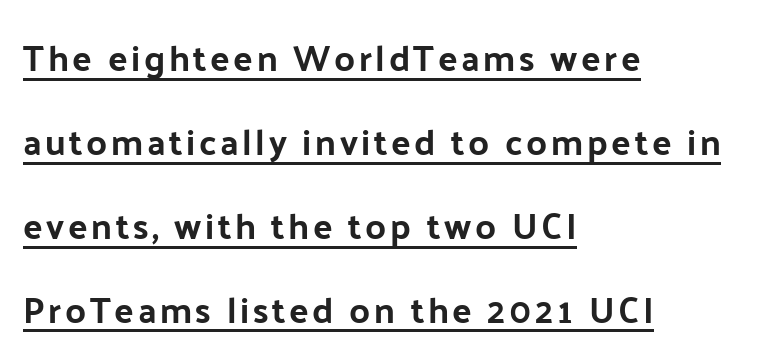
The image shows 36 px sans-serif type, upright; set left-aligned, loose line spacing (2.33x), underlined; low stroke contrast and a medium x-height.
